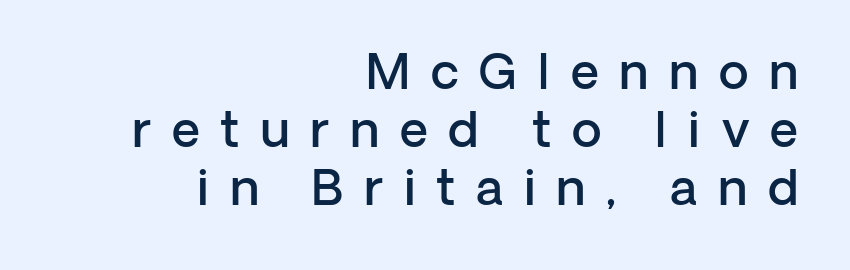
{"serif": "no", "italic": "no", "bold": "semi", "weight": "semibold", "width": "normal", "stroke_contrast": "low", "x_height": "medium", "monospaced": "no", "underline": "no", "align": "right", "line_spacing_ratio": 1.18, "letter_spacing": "wide", "letter_spacing_em": 0.42, "glyph_px": 49}
